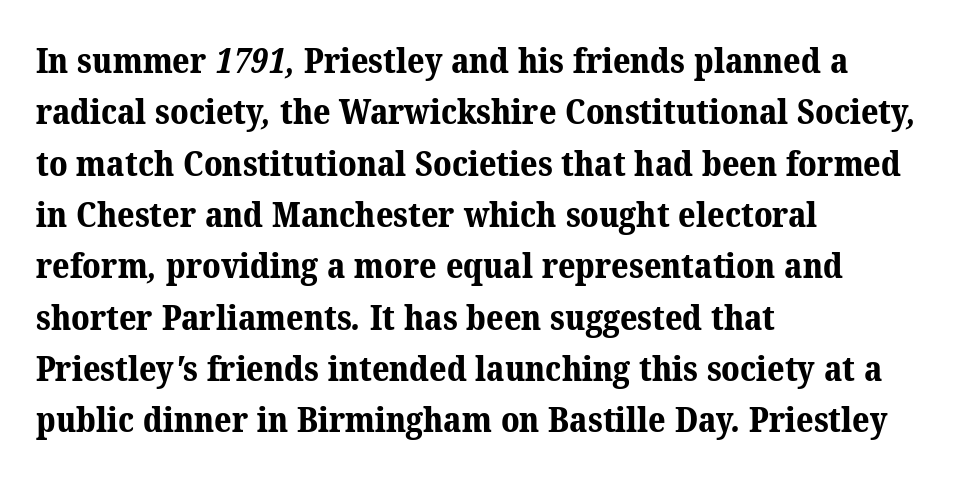
Does the leading feel generous? No, just average. Which margin do the lines hug? The left one — the right edge is uneven. This rendering features lettering with no underline. Stroke terminals: seriffed.
